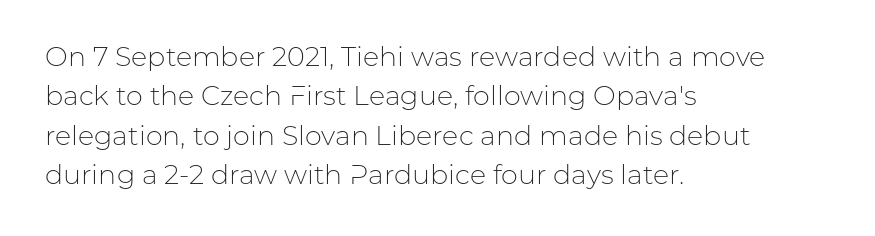
The image shows 27 px text type, upright; set left-aligned, normal line spacing (1.46x), normal letter spacing, not underlined.
